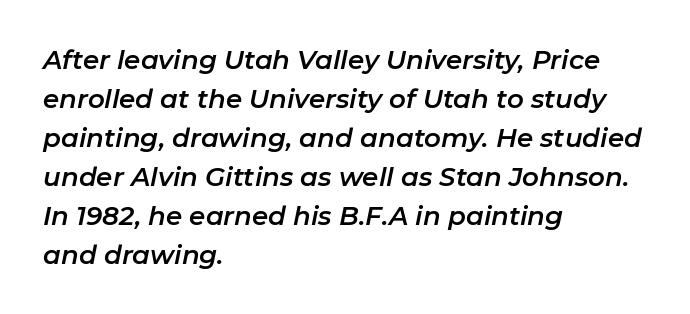
Regarding leading, the lines here are spaced in the standard way. Leftover space on each line is placed entirely after the last word. The area under the type is left untouched. In terms of posture, this sample is oblique. Glyph-to-glyph distance matches everyday printed text.
